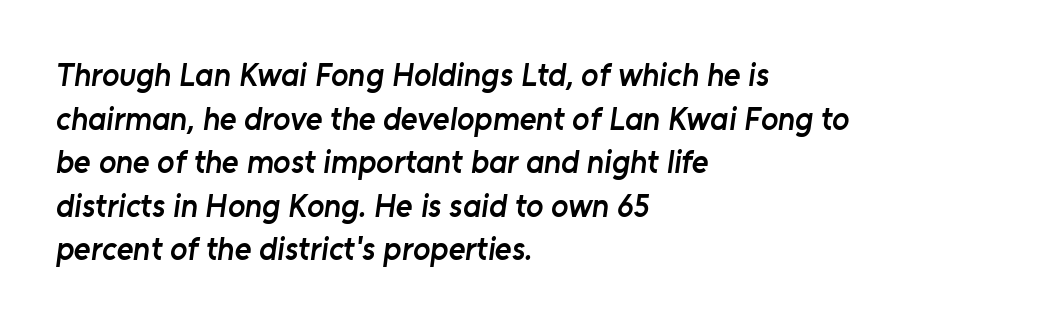
Q: Is the text bold? A: Semi-bold.
Q: Is the typeface a serif or a sans-serif typeface? A: Sans-serif.
Q: Is the text underlined? A: No.
Q: How is the paragraph aligned? A: Left-aligned.
Q: Is the spacing between letters normal or unusually wide? A: Normal.
Q: Is the spacing between lines tight, normal or loose? A: Normal.
Q: Width (condensed, normal, or wide)? A: Normal.
Q: Stroke contrast? A: Low.
Q: x-height? A: Medium.
Q: Monospaced? A: No.
